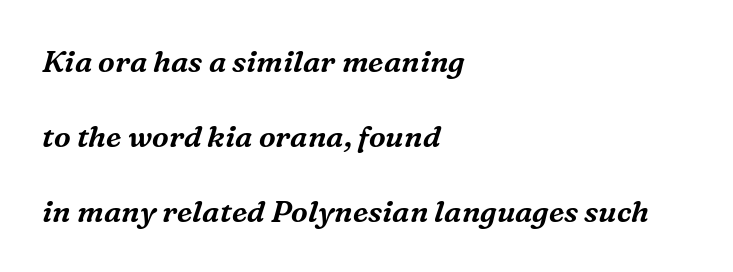
Q: Is the text italic (slanted)? A: Yes, it leans right by about 16 degrees.
Q: Is the typeface a serif or a sans-serif typeface? A: Serif.
Q: Is the text underlined? A: No.
Q: How is the paragraph aligned? A: Left-aligned.
Q: Is the spacing between letters normal or unusually wide? A: Normal.
Q: Is the spacing between lines tight, normal or loose? A: Loose.
Q: Width (condensed, normal, or wide)? A: Normal.
Q: Stroke contrast? A: Medium.
Q: x-height? A: Medium.
Q: Monospaced? A: No.
